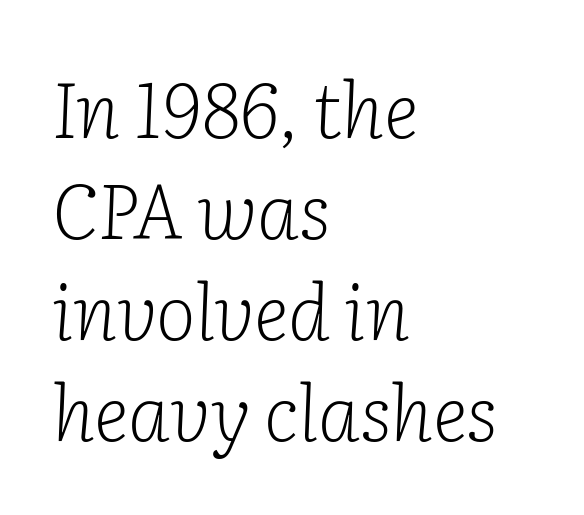
Q: Is the text bold? A: No.
Q: Is the text italic (slanted)? A: Yes, it leans right by about 2 degrees.
Q: Is the typeface a serif or a sans-serif typeface? A: Serif.
Q: Is the text underlined? A: No.
Q: How is the paragraph aligned? A: Left-aligned.
Q: Is the spacing between letters normal or unusually wide? A: Normal.
Q: Is the spacing between lines tight, normal or loose? A: Normal.
Q: Width (condensed, normal, or wide)? A: Normal.
Q: Stroke contrast? A: Low.
Q: x-height? A: Medium.
Q: Monospaced? A: No.
